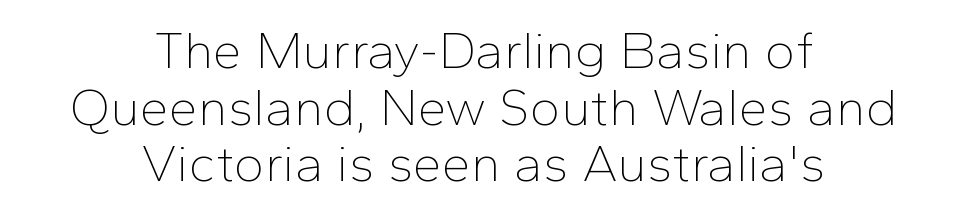
{"serif": "no", "italic": "no", "bold": "no", "weight": "thin", "width": "normal", "stroke_contrast": "low", "x_height": "medium", "monospaced": "no", "underline": "no", "align": "center", "line_spacing": "tight", "line_spacing_ratio": 1.09, "letter_spacing": "normal", "letter_spacing_em": 0.0, "glyph_px": 52}
